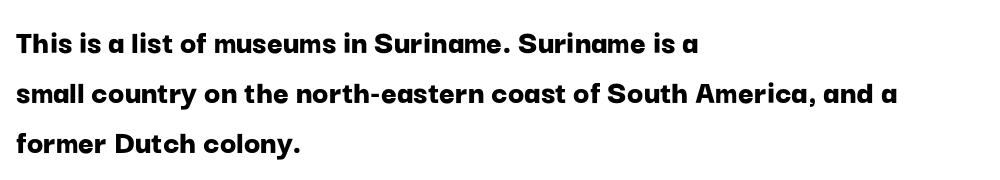
Q: Is the text bold? A: Yes.
Q: Is the text italic (slanted)? A: No, it is upright.
Q: Is the typeface a serif or a sans-serif typeface? A: Sans-serif.
Q: Is the text underlined? A: No.
Q: How is the paragraph aligned? A: Left-aligned.
Q: Is the spacing between letters normal or unusually wide? A: Normal.
Q: Is the spacing between lines tight, normal or loose? A: Normal.
Q: Width (condensed, normal, or wide)? A: Normal.
Q: Stroke contrast? A: Low.
Q: x-height? A: Medium.
Q: Monospaced? A: No.
